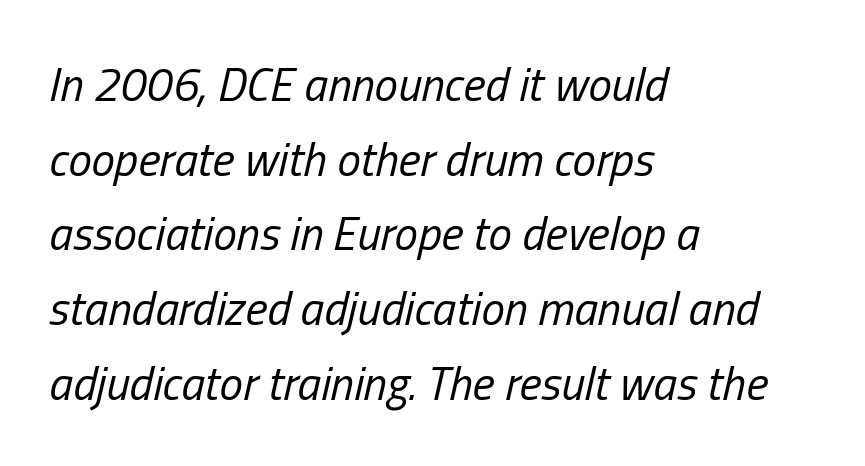
{"italic": "yes", "lean": "right", "slant_degrees": 13, "bold": "no", "weight": "regular", "width": "condensed", "stroke_contrast": "low", "x_height": "medium", "monospaced": "no", "underline": "no", "align": "left", "line_spacing": "normal", "line_spacing_ratio": 1.59, "letter_spacing": "normal", "letter_spacing_em": 0.0, "glyph_px": 47}
